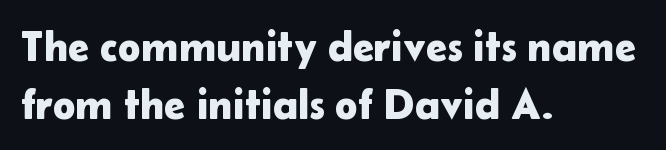
{"serif": "no", "italic": "no", "width": "normal", "stroke_contrast": "low", "x_height": "medium", "monospaced": "no", "underline": "no", "align": "left", "line_spacing": "normal", "line_spacing_ratio": 1.36, "letter_spacing": "normal", "letter_spacing_em": 0.0, "glyph_px": 43}
